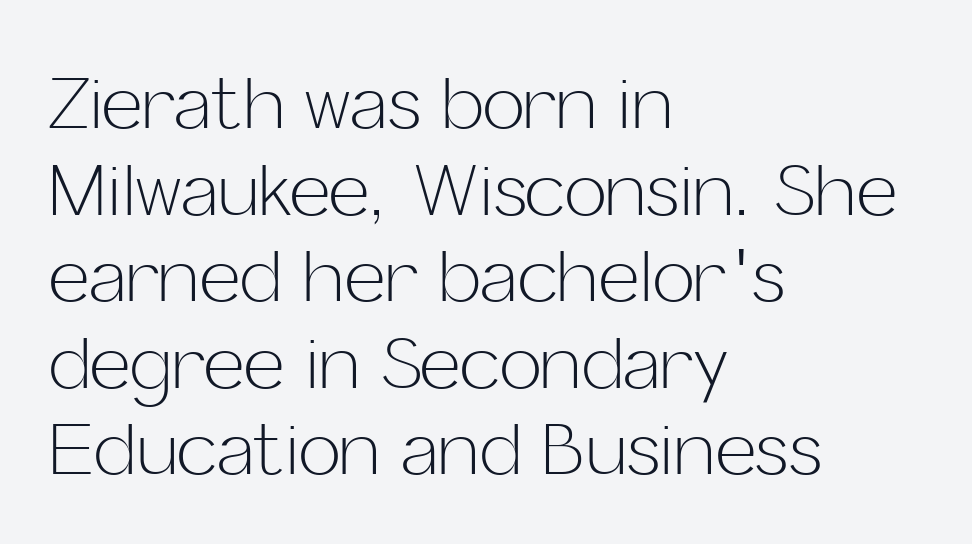
{"serif": "no", "italic": "no", "bold": "no", "weight": "light", "width": "normal", "stroke_contrast": "low", "x_height": "medium", "monospaced": "no", "underline": "no", "align": "left", "line_spacing_ratio": 1.22, "letter_spacing": "normal", "letter_spacing_em": 0.0, "glyph_px": 71}
